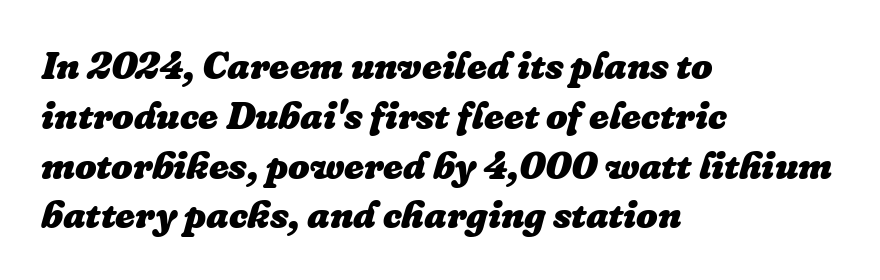
{"italic": "yes", "lean": "right", "slant_degrees": 16, "bold": "yes", "weight": "heavy", "width": "normal", "stroke_contrast": "low", "x_height": "medium", "monospaced": "no", "underline": "no", "align": "left", "line_spacing": "normal", "line_spacing_ratio": 1.31, "letter_spacing": "normal", "letter_spacing_em": 0.0, "glyph_px": 38}
